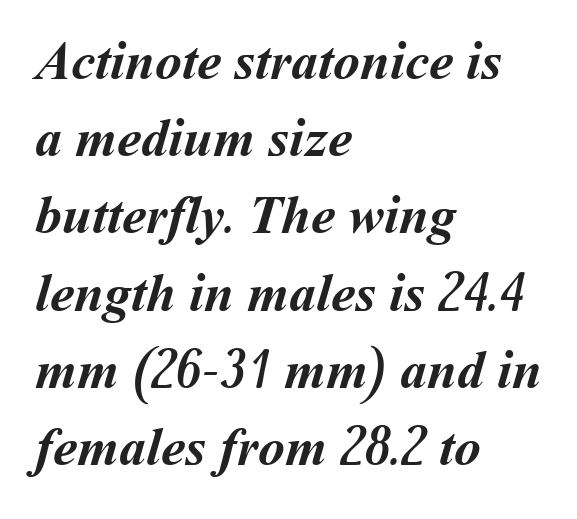
The image shows 54 px semibold type; set left-aligned, normal line spacing (1.43x), normal letter spacing, not underlined; medium stroke contrast and a medium x-height.
